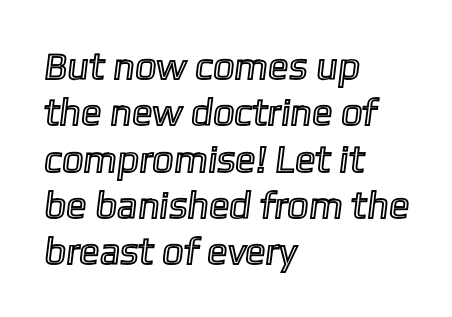
Q: Is the text underlined? A: No.
Q: How is the paragraph aligned? A: Left-aligned.
Q: Is the spacing between letters normal or unusually wide? A: Normal.
Q: Width (condensed, normal, or wide)? A: Normal.
Q: x-height? A: Medium.
Q: Monospaced? A: No.
